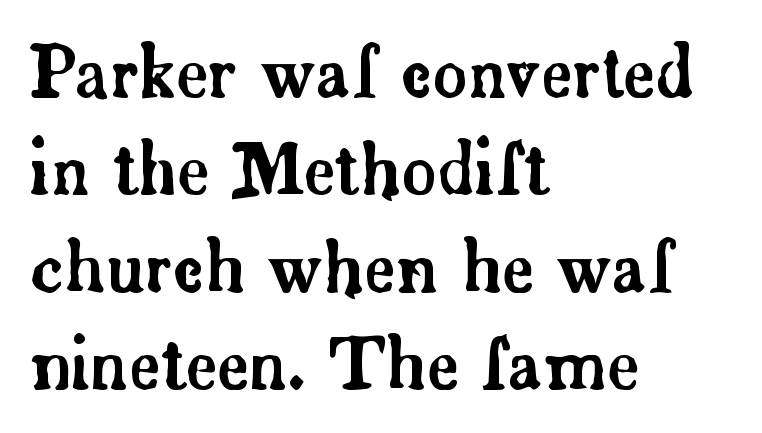
The image shows 69 px serif type, upright; set left-aligned, normal line spacing (1.41x), normal letter spacing, not underlined; low stroke contrast and a small x-height.
